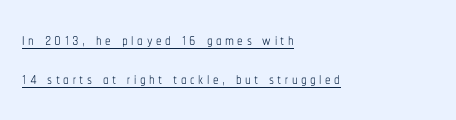
Q: Is the text bold? A: No.
Q: Is the text italic (slanted)? A: No, it is upright.
Q: Is the text underlined? A: Yes.
Q: How is the paragraph aligned? A: Left-aligned.
